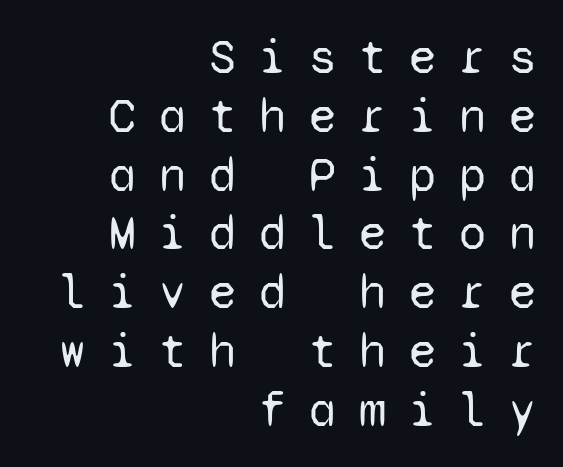
Spacing verdict: monospaced, one width for all characters. The letterforms sit at book weight or below. The type family on display is of the sans-serif kind. The text block is weighted toward the right margin, trailing off unevenly leftward. Loose tracking; the words dissolve into strings of separated letters. A bare baseline throughout the passage.
